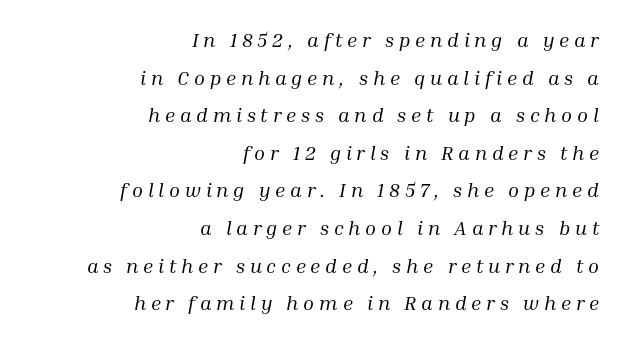
{"italic": "yes", "lean": "right", "slant_degrees": 10, "bold": "no", "underline": "no", "align": "right", "line_spacing_ratio": 1.88, "letter_spacing": "wide", "letter_spacing_em": 0.24, "glyph_px": 20}
